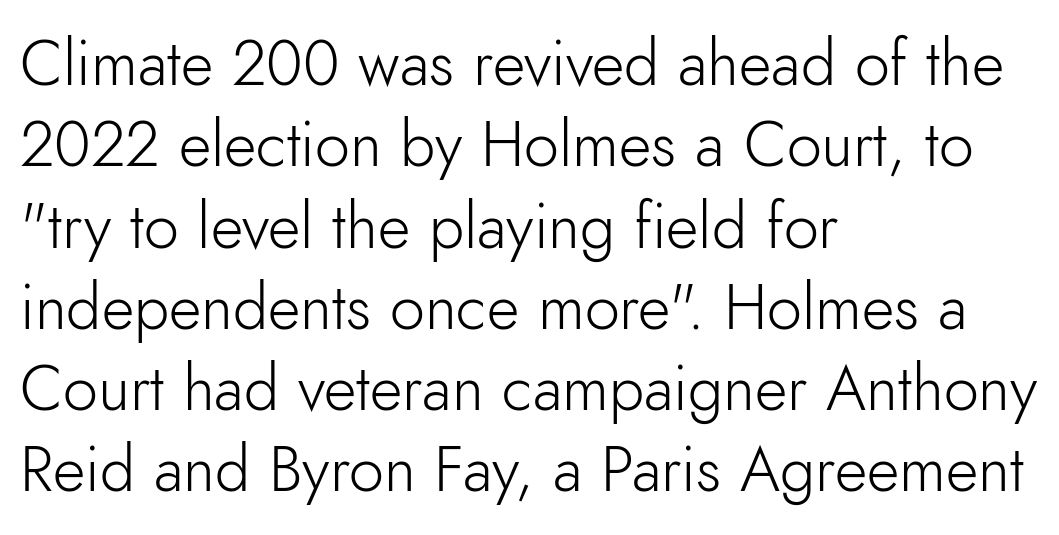
Vertical strokes here are truly vertical. The line-height multiplier appears to be the usual default. The lines are quadded left. Letterform terminals end flat and unadorned throughout the passage. Honestly, there is no underline to notice here at all. The font sits on the lighter half of the weight spectrum, regular included.
